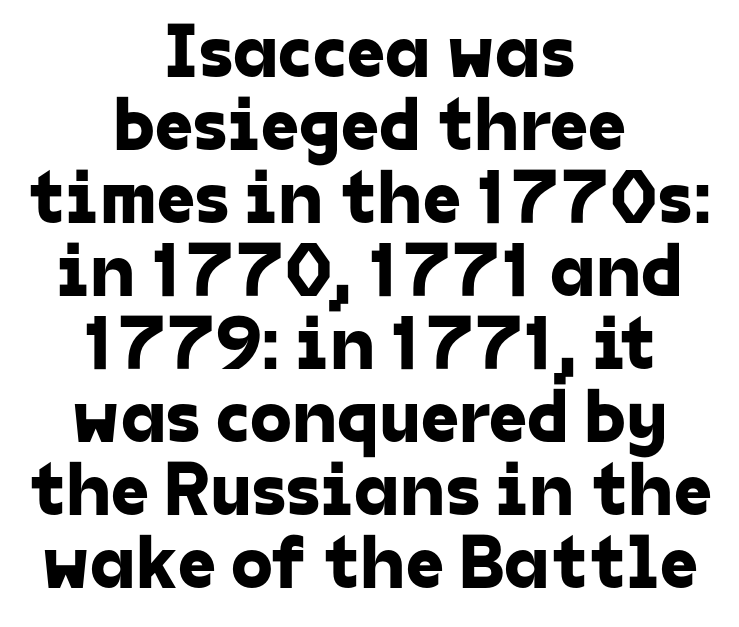
Is this a fixed-width face? No — the glyphs have proportional, varying widths. These lines are composed in type without serifs. Successive baselines arrive quickly, one right under another. Does the copy run flush right? No — it is centered line by line. The space beneath each line is pristine and unruled.
